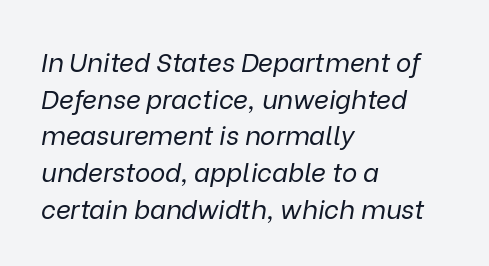
Notice how descenders clear the ascenders below comfortably — that's standard leading. The lettering tilts uniformly, giving the passage an italic look. Is the stroke heavy? The answer is a plain regular-or-lighter. Plain, unruled lines of type. How are the letters spaced? Ordinarily, with no added tracking. Teacher's note: observe the even left margin — that is flush-left alignment.
